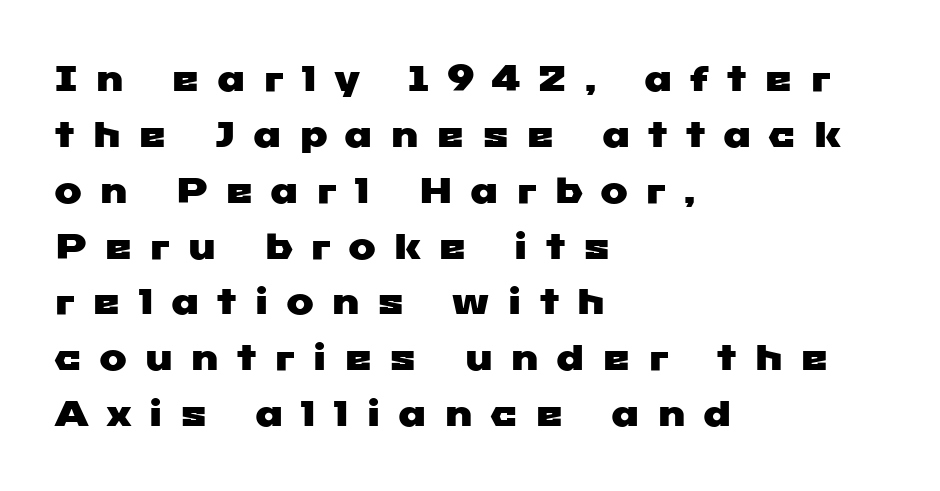
In CSS terms this would be text-align: left. A clean baseline with only descenders dipping below it. The letterforms stand isolated, each surrounded by extra space. Nothing sits at the stroke ends, so this counts as sans-serif. Each letter keeps its own natural width here, so spacing adapts to shape.
